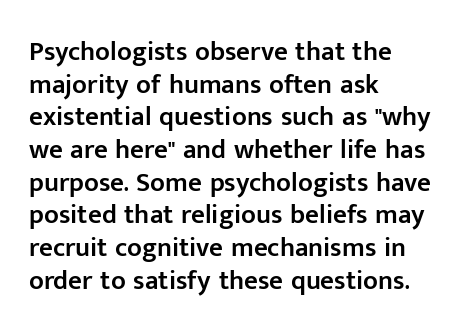
{"italic": "no", "bold": "semi", "underline": "no", "align": "left", "line_spacing_ratio": 1.21, "letter_spacing": "normal", "letter_spacing_em": 0.0, "glyph_px": 27}
